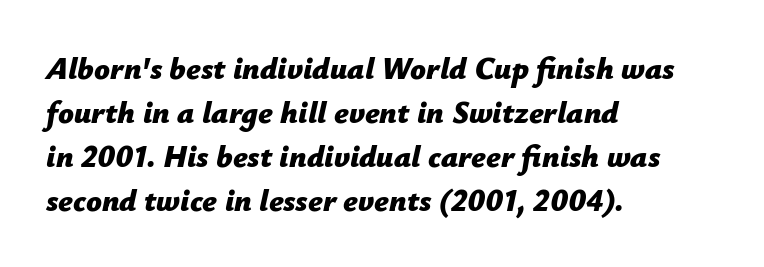
One-word summary of the alignment: left. Normally led — the rows are evenly, conventionally spaced. The passage shown is typed in a proportional face where columns would drift. Summary of weight: heavy, a full bold.
